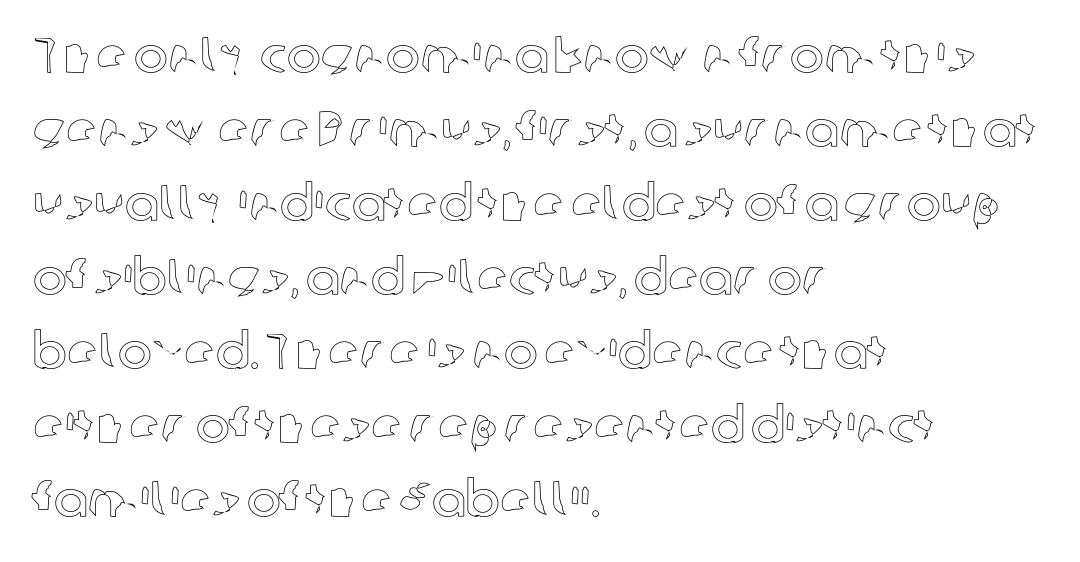
This rendering uses left alignment, leaving the right contour irregular. Short note: letters normally spaced. Has an underline been added? It has not. Is this a fixed-width face? No — the glyphs have proportional, varying widths. Nope, not italic — everything's standing straight. Honestly, the row spacing looks completely unremarkable.
